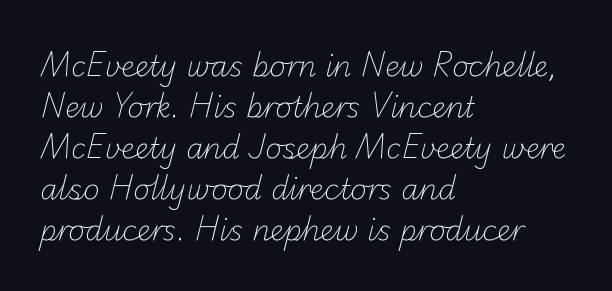
{"serif": "no", "bold": "no", "weight": "light", "width": "normal", "stroke_contrast": "low", "x_height": "small", "monospaced": "no", "underline": "no", "align": "left", "line_spacing": "normal", "line_spacing_ratio": 1.46, "letter_spacing": "normal", "letter_spacing_em": 0.0, "glyph_px": 28}
